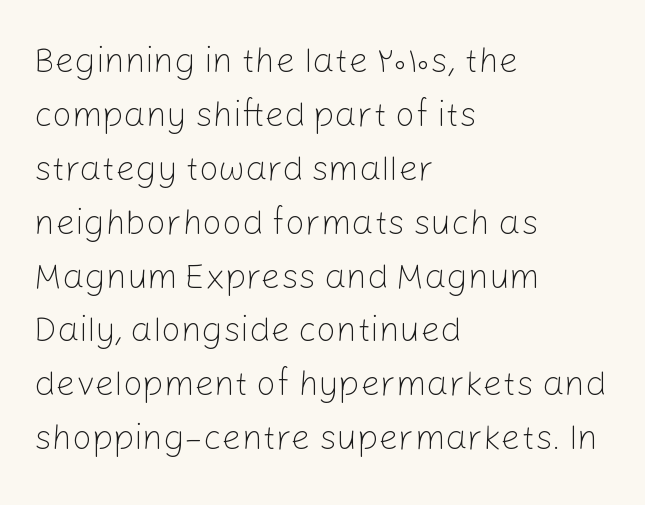
Q: Is the text bold? A: No.
Q: Is the text italic (slanted)? A: No, it is upright.
Q: Is the typeface a serif or a sans-serif typeface? A: Sans-serif.
Q: Is the text underlined? A: No.
Q: How is the paragraph aligned? A: Left-aligned.
Q: Is the spacing between letters normal or unusually wide? A: Normal.
Q: Is the spacing between lines tight, normal or loose? A: Normal.
Q: Width (condensed, normal, or wide)? A: Normal.
Q: Stroke contrast? A: Low.
Q: x-height? A: Medium.
Q: Monospaced? A: No.
